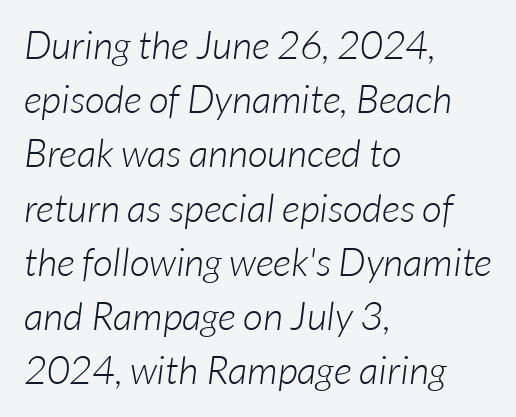
Q: Is the text bold? A: No.
Q: Is the typeface a serif or a sans-serif typeface? A: Sans-serif.
Q: Is the text underlined? A: No.
Q: How is the paragraph aligned? A: Left-aligned.
Q: Is the spacing between letters normal or unusually wide? A: Normal.
Q: Is the spacing between lines tight, normal or loose? A: Normal.
Q: Width (condensed, normal, or wide)? A: Normal.
Q: Stroke contrast? A: Low.
Q: x-height? A: Medium.
Q: Monospaced? A: No.
